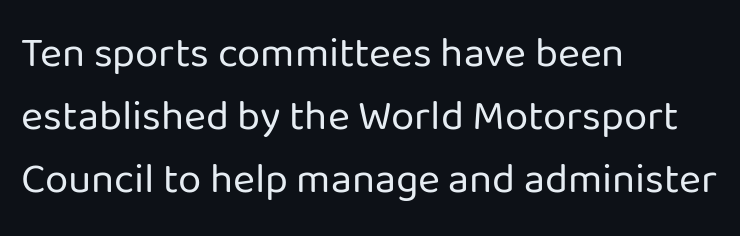
The letterforms sit at book weight or below. The paragraph shown leans on its left margin. Caption: standard tracking, unaltered. Upright lettering throughout. You can tell from the bare stems that sans-serif type was used. Lines of text with bare space underneath.
